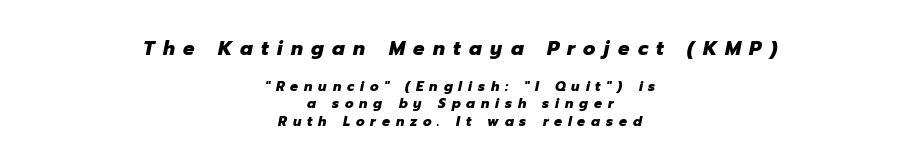
Whoever set this chose a conventional vertical rhythm. This is oblique type, the kind used for emphasis or titles. Letter spacing: wide. The baseline area is clear. Look at the glyph heights: the upper group is clearly the bigger setting.
